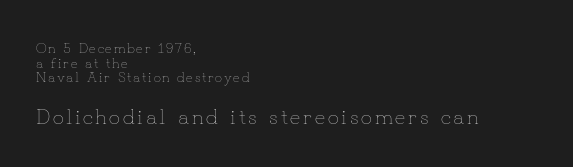
The second block has been scaled up relative to the first. No italicization has been applied; the sample stays upright. Only glyphs here, with clear space below each row. The characters are drawn with everyday or finer stroke widths.
